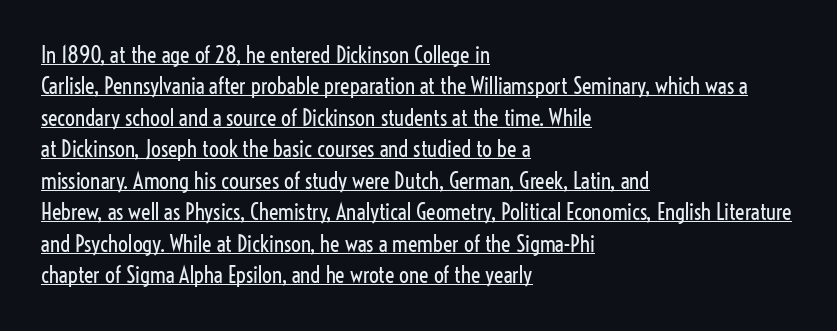
{"italic": "no", "bold": "no", "underline": "yes", "align": "left", "line_spacing": "normal", "line_spacing_ratio": 1.43, "letter_spacing": "normal", "letter_spacing_em": 0.0, "glyph_px": 22}
